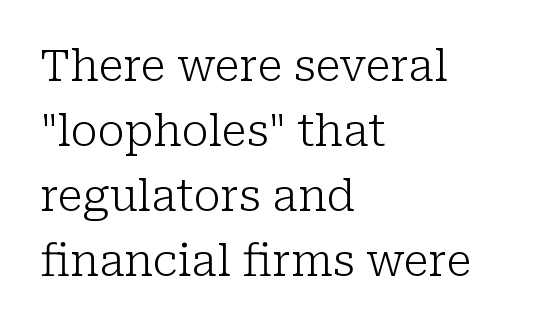
The image shows 44 px light serif type, upright; set left-aligned, normal line spacing (1.48x), normal letter spacing, not underlined; low stroke contrast and a medium x-height.
